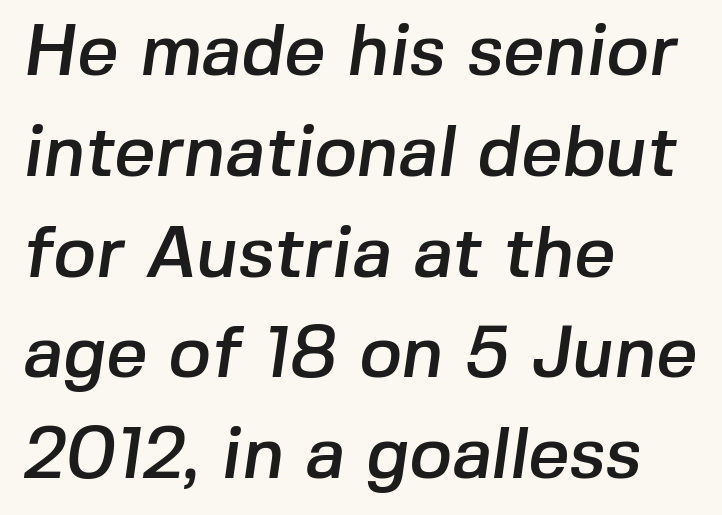
Q: Is the typeface a serif or a sans-serif typeface? A: Sans-serif.
Q: Is the text underlined? A: No.
Q: How is the paragraph aligned? A: Left-aligned.
Q: Is the spacing between letters normal or unusually wide? A: Normal.
Q: Is the spacing between lines tight, normal or loose? A: Normal.
Q: Width (condensed, normal, or wide)? A: Normal.
Q: Stroke contrast? A: Low.
Q: x-height? A: Medium.
Q: Monospaced? A: No.
